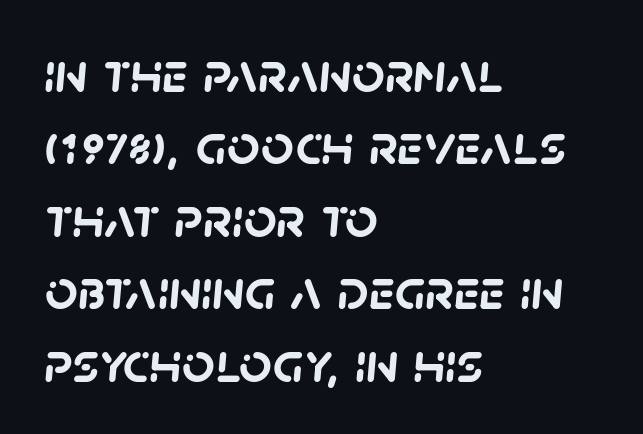
{"serif": "no", "bold": "yes", "weight": "semibold", "width": "normal", "stroke_contrast": "low", "x_height": "large", "monospaced": "no", "underline": "no", "align": "left", "line_spacing": "normal", "line_spacing_ratio": 1.27, "letter_spacing": "normal", "letter_spacing_em": 0.0, "glyph_px": 57}
